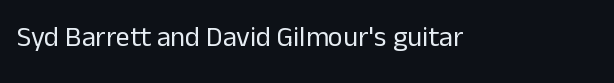
The specimen omits any rule beneath the text block's lines. Short note: letters normally spaced. Vertical strokes here are truly vertical. Note the varied advance widths — an 'i' is clearly narrower than an 'm'. The face used here is a sans, in the tradition of grotesques and geometrics.
